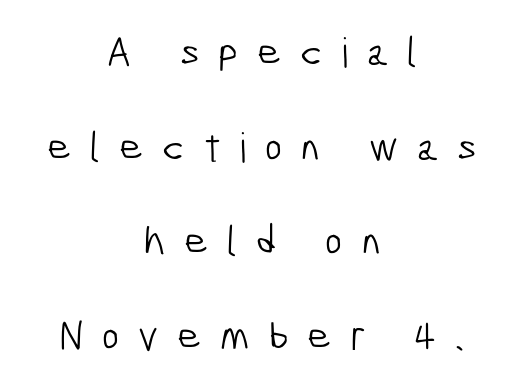
Q: Is the text bold? A: No.
Q: Is the typeface a serif or a sans-serif typeface? A: Sans-serif.
Q: Is the text underlined? A: No.
Q: How is the paragraph aligned? A: Centered.
Q: Is the spacing between letters normal or unusually wide? A: Unusually wide.
Q: Is the spacing between lines tight, normal or loose? A: Loose.
Q: Width (condensed, normal, or wide)? A: Condensed.
Q: Stroke contrast? A: Low.
Q: x-height? A: Medium.
Q: Monospaced? A: No.
